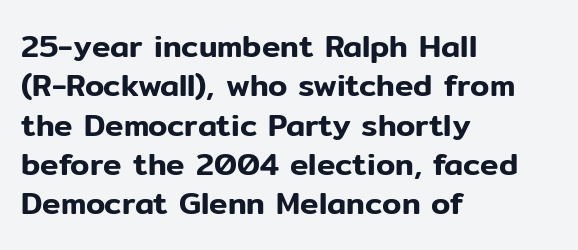
The image shows 31 px sans-serif type, upright; set left-aligned, normal line spacing (1.27x), normal letter spacing, not underlined; low stroke contrast and a medium x-height.
